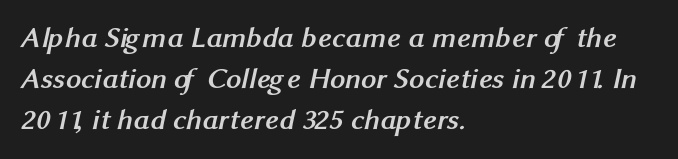
{"serif": "no", "bold": "yes", "weight": "semibold", "width": "normal", "stroke_contrast": "medium", "x_height": "medium", "monospaced": "no", "underline": "no", "align": "left", "line_spacing": "normal", "line_spacing_ratio": 1.37, "letter_spacing": "normal", "letter_spacing_em": 0.0, "glyph_px": 30}
